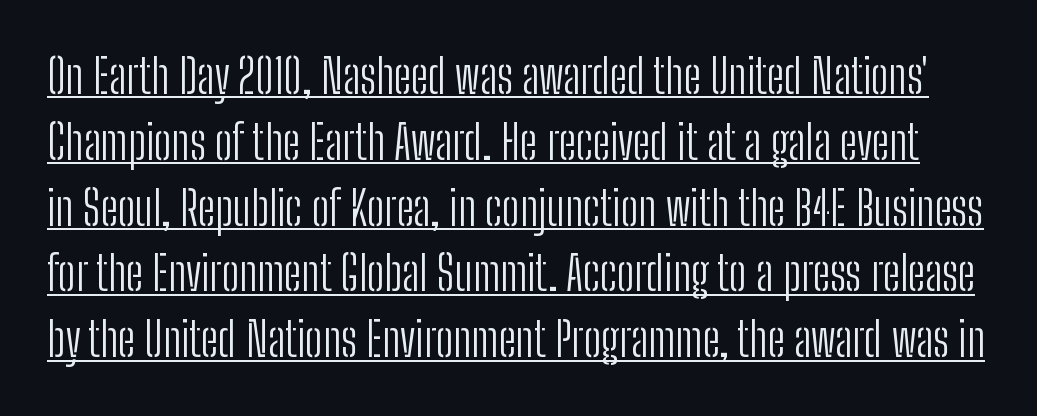
Q: Is the text bold? A: No.
Q: Is the text italic (slanted)? A: No, it is upright.
Q: Is the typeface a serif or a sans-serif typeface? A: Sans-serif.
Q: Is the text underlined? A: Yes.
Q: Is the spacing between letters normal or unusually wide? A: Normal.
Q: Is the spacing between lines tight, normal or loose? A: Normal.
Q: Width (condensed, normal, or wide)? A: Condensed.
Q: Stroke contrast? A: Low.
Q: x-height? A: Medium.
Q: Monospaced? A: No.
